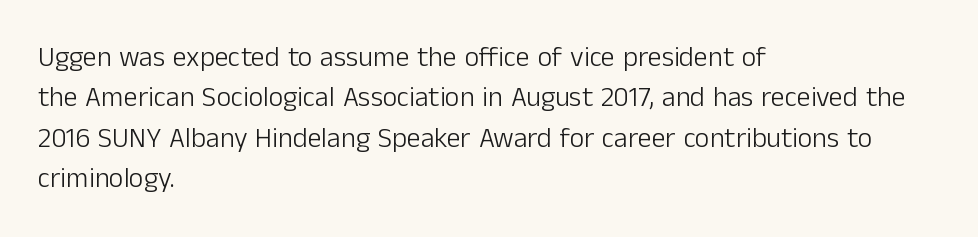
Style check: upright. Font category for this specimen: sans-serif. Regarding leading, the lines here are spaced in the standard way. Stroke thickness stays within the range of a standard reading face or lighter. The lines are quadded left.
